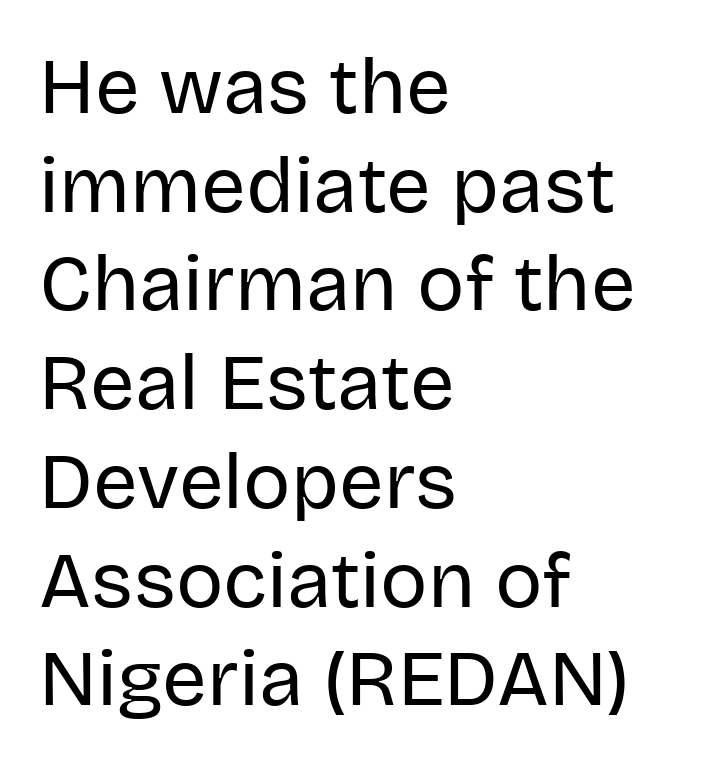
Style check: upright. In terms of leading, this rendering sits right in the middle. Casual observation: everything's shoved over to the left. The letterforms sit at book weight or below. Inter-character spacing is left at the font's built-in metrics.
